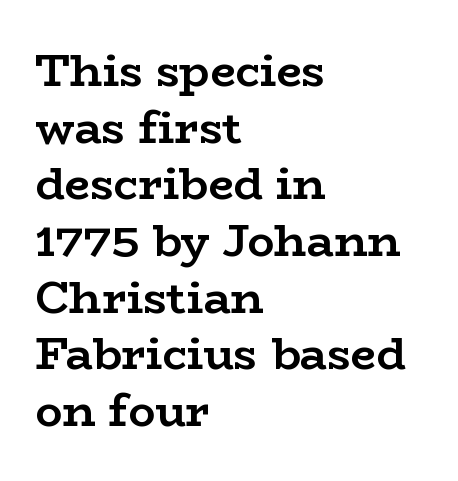
The font is running at its bold setting. Rendered with straight, roman letterforms. Caption: multi-line text, flush left, ragged right. Letterform terminals end in serifs throughout the passage.
